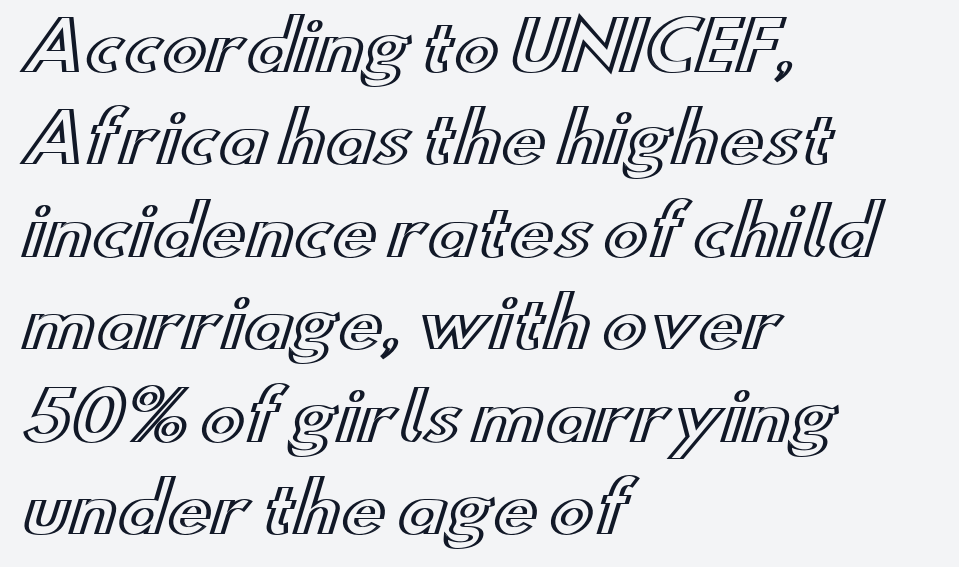
The image shows 67 px wide type; set left-aligned, normal line spacing (1.38x), normal letter spacing, not underlined; a small x-height.
